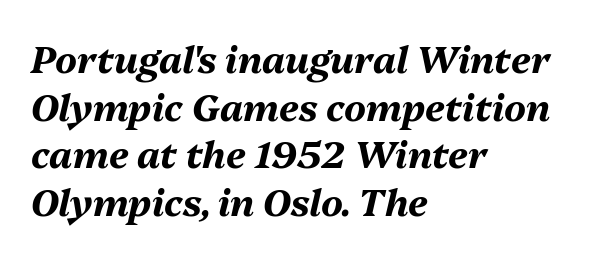
{"italic": "yes", "lean": "right", "slant_degrees": 13, "bold": "yes", "weight": "bold", "width": "normal", "stroke_contrast": "medium", "x_height": "medium", "monospaced": "no", "underline": "no", "align": "left", "line_spacing": "normal", "line_spacing_ratio": 1.29, "letter_spacing": "normal", "letter_spacing_em": 0.0, "glyph_px": 37}
